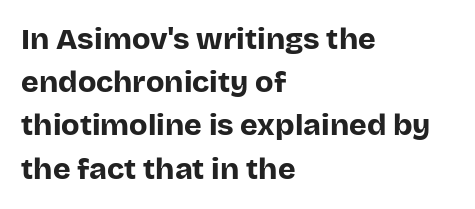
{"serif": "no", "italic": "no", "bold": "yes", "weight": "bold", "width": "normal", "stroke_contrast": "low", "x_height": "large", "monospaced": "no", "underline": "no", "align": "left", "line_spacing": "normal", "line_spacing_ratio": 1.44, "letter_spacing": "normal", "letter_spacing_em": 0.0, "glyph_px": 30}
